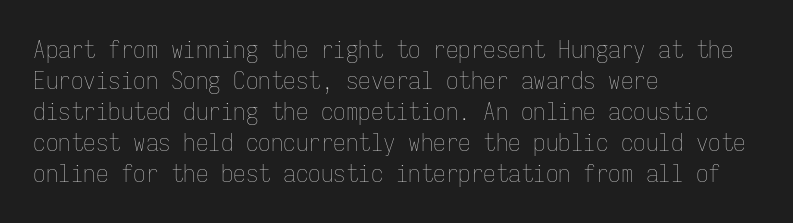
Q: Is the text bold? A: No.
Q: Is the text italic (slanted)? A: No, it is upright.
Q: Is the text underlined? A: No.
Q: How is the paragraph aligned? A: Left-aligned.
Q: Is the spacing between letters normal or unusually wide? A: Normal.
